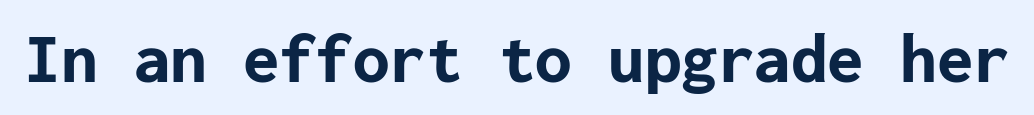
Underline: absent. The rendering shows plain stroke endings on the letterforms — a sans-serif design. Rendered with straight, roman letterforms. The passage shown is emphatically bold. The horizontal fit of the characters is conventional and even.
